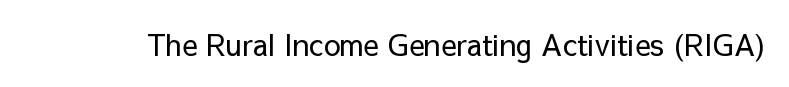
The image shows 29 px regular-weight sans-serif type, upright; set normal letter spacing, not underlined; low stroke contrast and a medium x-height.
